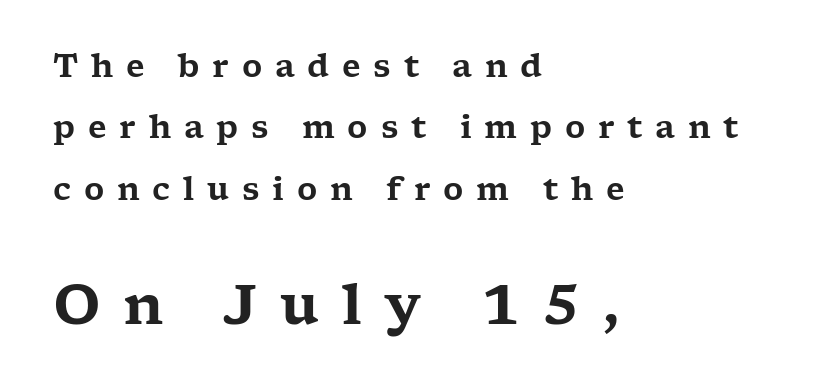
{"serif": "yes", "italic": "no", "width": "wide", "stroke_contrast": "low", "x_height": "medium", "monospaced": "no", "underline": "no", "align": "left", "line_spacing": "loose", "line_spacing_ratio": 1.98, "letter_spacing": "wide", "letter_spacing_em": 0.41, "larger_block": "second", "size_ratio": 1.77, "glyph_px": 55}
